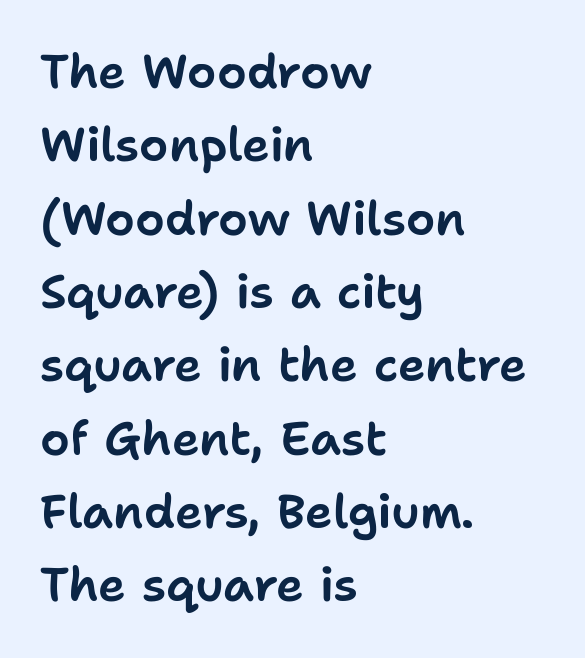
The image shows 47 px sans-serif type, upright; set left-aligned, normal line spacing (1.56x), normal letter spacing, not underlined; low stroke contrast and a medium x-height.
